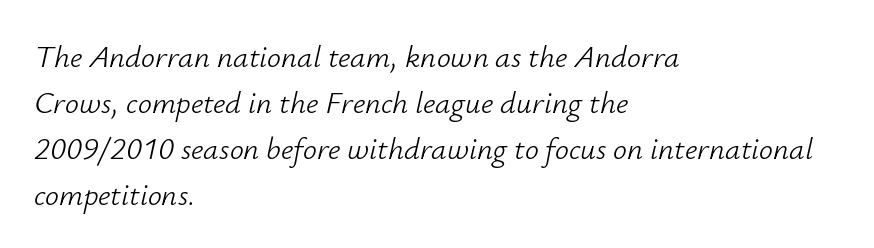
{"italic": "yes", "lean": "right", "slant_degrees": 12, "bold": "no", "weight": "light", "width": "normal", "stroke_contrast": "low", "x_height": "small", "monospaced": "no", "underline": "no", "align": "left", "line_spacing": "normal", "line_spacing_ratio": 1.48, "letter_spacing": "normal", "letter_spacing_em": 0.0, "glyph_px": 31}
